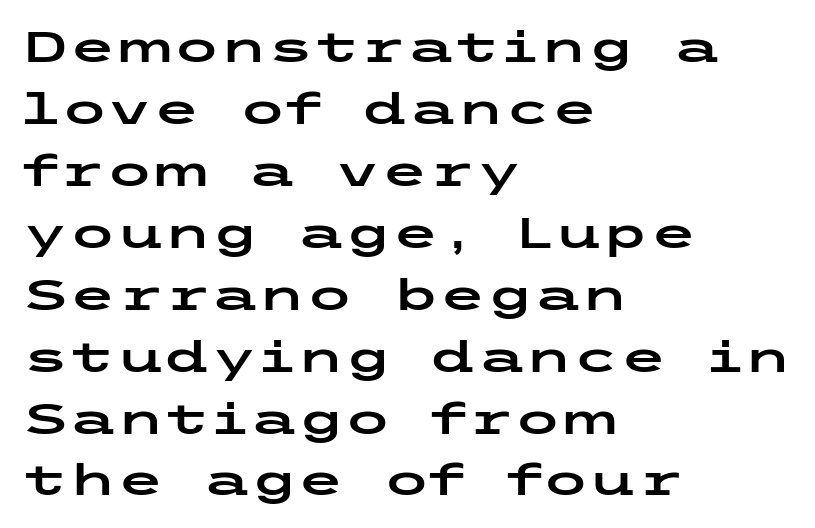
The image shows 43 px wide sans-serif type, upright; set left-aligned, normal line spacing (1.44x), normal letter spacing, not underlined; low stroke contrast and a medium x-height.
